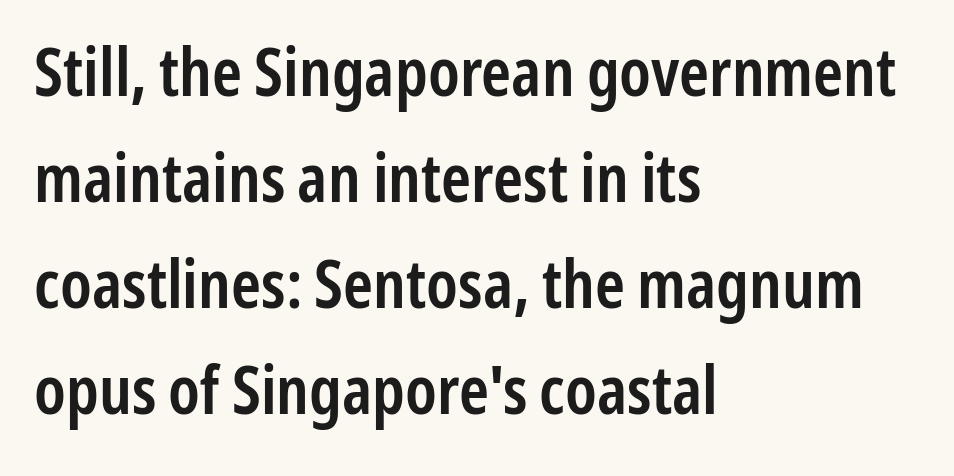
{"serif": "no", "italic": "no", "bold": "semi", "weight": "semibold", "width": "condensed", "stroke_contrast": "low", "x_height": "medium", "monospaced": "no", "underline": "no", "align": "left", "line_spacing": "normal", "line_spacing_ratio": 1.58, "letter_spacing": "normal", "letter_spacing_em": 0.0, "glyph_px": 67}
